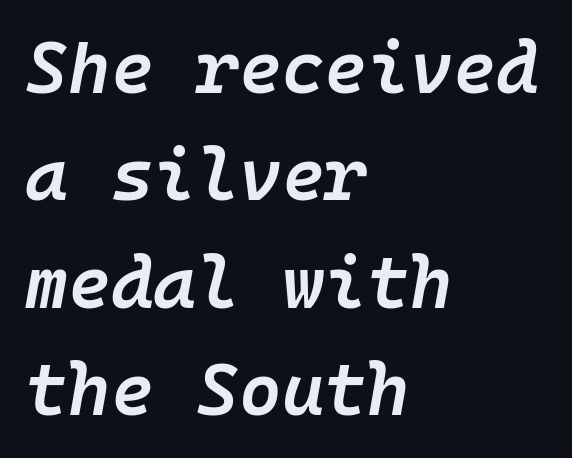
Q: Is the text bold? A: Semi-bold.
Q: Is the text italic (slanted)? A: Yes, it leans right by about 10 degrees.
Q: Is the text underlined? A: No.
Q: How is the paragraph aligned? A: Left-aligned.
Q: Is the spacing between letters normal or unusually wide? A: Normal.
Q: Is the spacing between lines tight, normal or loose? A: Normal.
Q: Width (condensed, normal, or wide)? A: Normal.
Q: Stroke contrast? A: Low.
Q: x-height? A: Medium.
Q: Monospaced? A: Yes.
